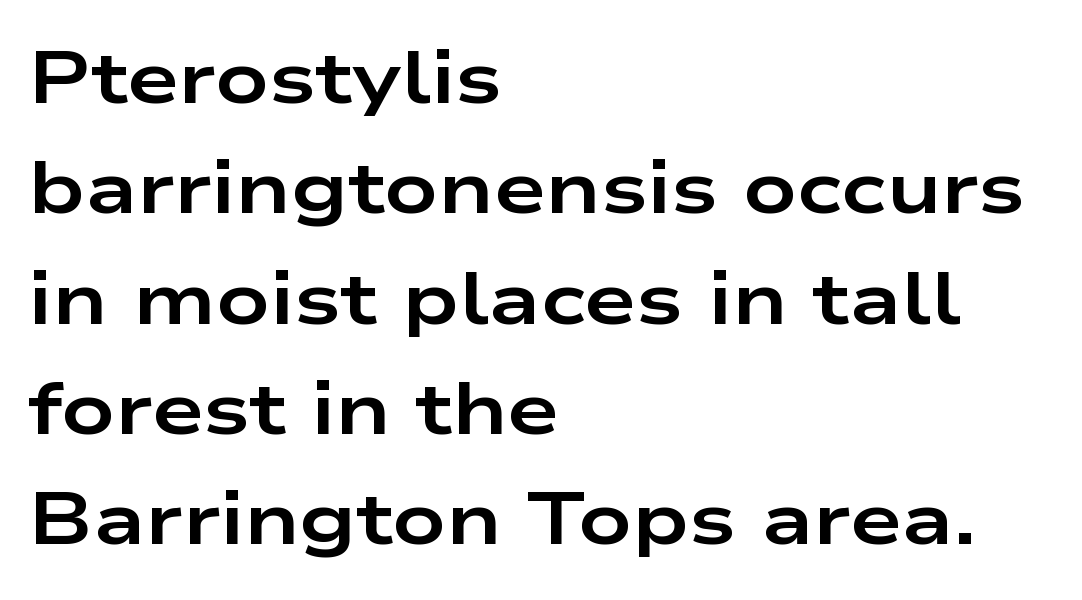
The typeface chosen for these lines omits serifs. The strokes are fattened all the way to bold. The rendering anchors every line to the left-hand side. The font's upright variant was chosen for this text.
